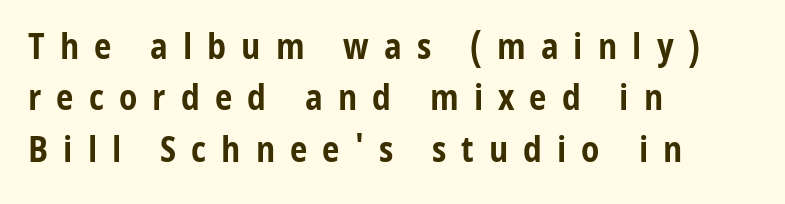
{"serif": "no", "italic": "no", "bold": "yes", "weight": "bold", "width": "condensed", "stroke_contrast": "low", "x_height": "medium", "monospaced": "no", "underline": "no", "align": "left", "line_spacing": "normal", "line_spacing_ratio": 1.47, "letter_spacing": "wide", "letter_spacing_em": 0.43, "glyph_px": 35}
